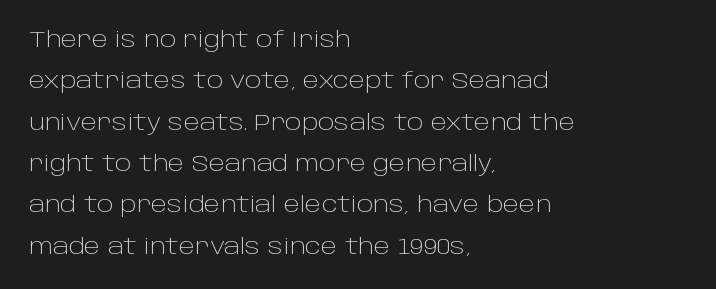
The image shows 22 px text type, upright; set left-aligned, line spacing 1.88x, normal letter spacing, not underlined.
